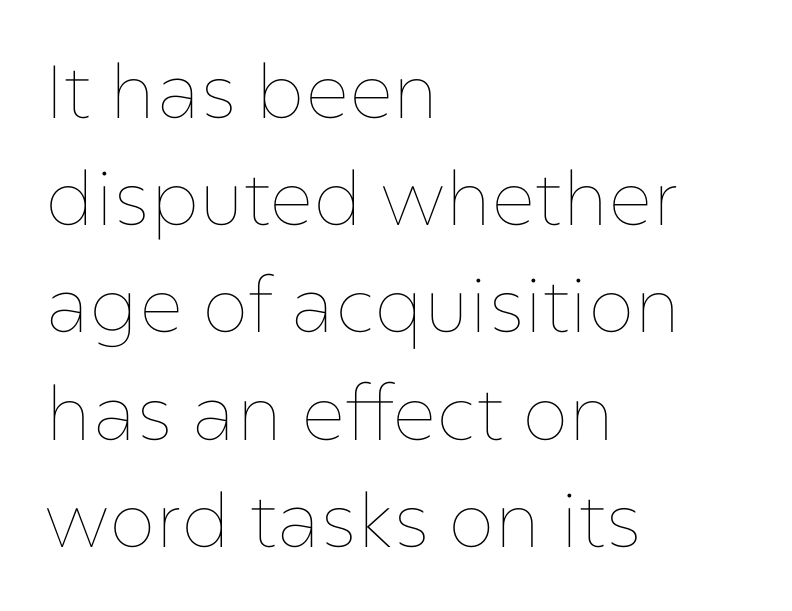
Q: Is the text bold? A: No.
Q: Is the text italic (slanted)? A: No, it is upright.
Q: Is the text underlined? A: No.
Q: How is the paragraph aligned? A: Left-aligned.
Q: Is the spacing between letters normal or unusually wide? A: Normal.
Q: Is the spacing between lines tight, normal or loose? A: Normal.
Q: Width (condensed, normal, or wide)? A: Normal.
Q: Stroke contrast? A: Low.
Q: x-height? A: Medium.
Q: Monospaced? A: No.
